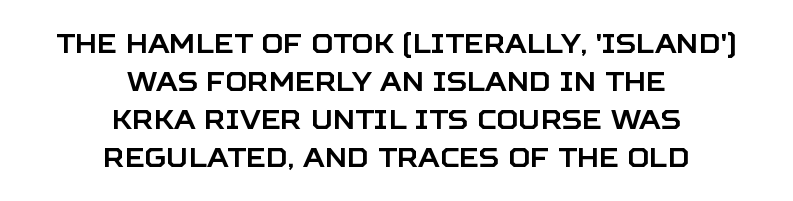
Q: Is the text italic (slanted)? A: No, it is upright.
Q: Is the text underlined? A: No.
Q: How is the paragraph aligned? A: Centered.
Q: Is the spacing between letters normal or unusually wide? A: Normal.
Q: Is the spacing between lines tight, normal or loose? A: Normal.
